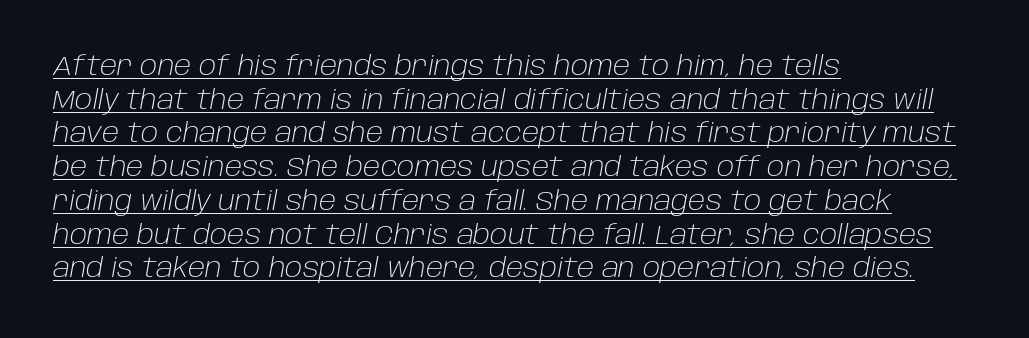
The image shows 27 px text type, italic (leaning right); set left-aligned, normal line spacing (1.25x), normal letter spacing, underlined.
